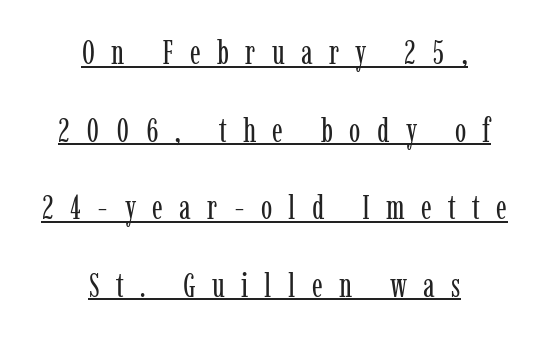
Regarding leading, the lines here are spaced well apart. To sum up the face: it has serifs. The face looks like a standard text weight, possibly lighter. What decoration does the sample have? An underline.
